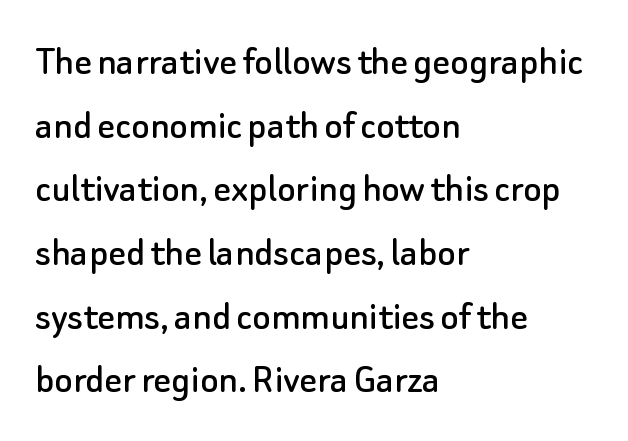
{"serif": "no", "italic": "no", "width": "normal", "stroke_contrast": "low", "x_height": "small", "monospaced": "no", "underline": "no", "align": "left", "line_spacing": "normal", "line_spacing_ratio": 1.48, "letter_spacing": "normal", "letter_spacing_em": 0.0, "glyph_px": 43}
